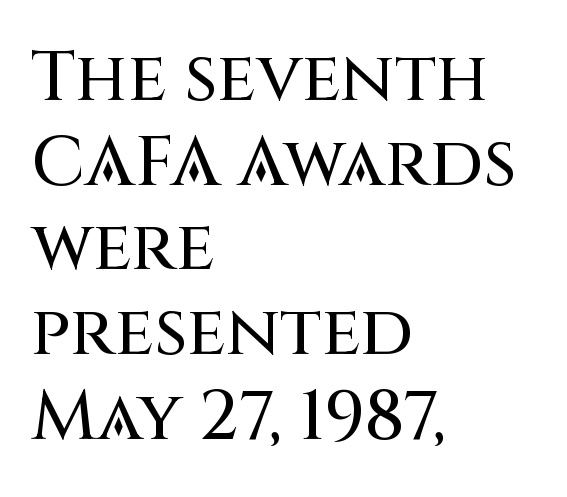
Posture: upright roman. The typeface chosen for these lines omits serifs. The zone under the glyphs is completely vacant. A classic flush-left, rag-right setting is used for this passage. Here the designer chose a conventional face with non-uniform glyph widths.
